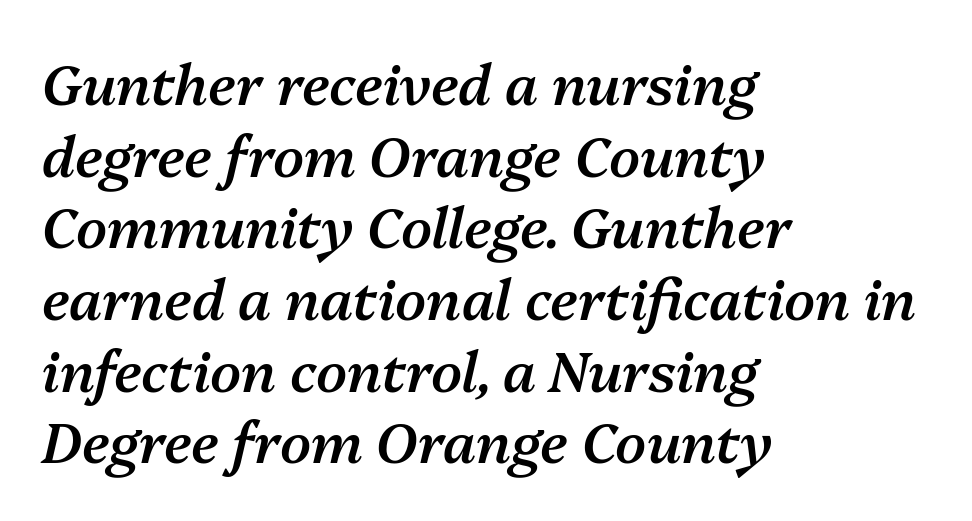
{"italic": "yes", "lean": "right", "slant_degrees": 13, "bold": "semi", "weight": "semibold", "width": "normal", "stroke_contrast": "medium", "x_height": "medium", "monospaced": "no", "underline": "no", "align": "left", "line_spacing": "normal", "line_spacing_ratio": 1.28, "letter_spacing": "normal", "letter_spacing_em": 0.0, "glyph_px": 56}
